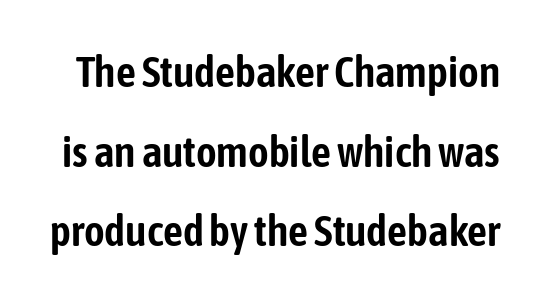
The image shows 44 px condensed sans-serif type, upright; set line spacing 1.81x, normal letter spacing, not underlined; low stroke contrast and a medium x-height.
